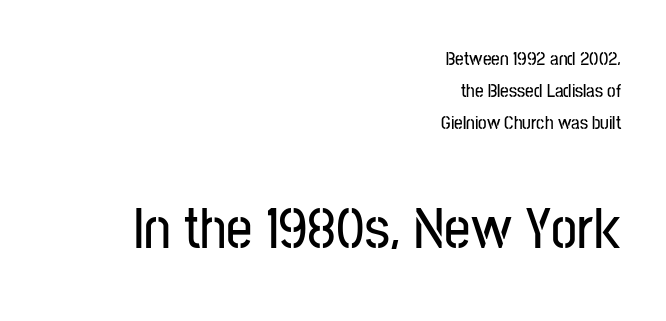
Descender tails drop into unmarked territory. Unlike italic type, these characters show no tilt at all. Quick note: interline space is typical. A typesetter would call this proportional, since set widths differ per character. These lines are set flush right with a ragged left edge. The rendering shows plain stroke endings on the letterforms — a sans-serif design.
